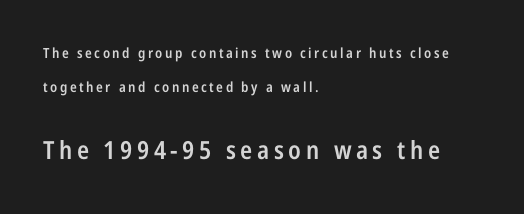
You get the small type first, then a jump to larger type. One glance says open: line gaps are wider than usual. Each row of text sits above clean, open space. In terms of posture, this sample is upright. These lines stack with their left ends in a neat column. Bold? Not quite — semibold, heavier than regular but stopping short.
